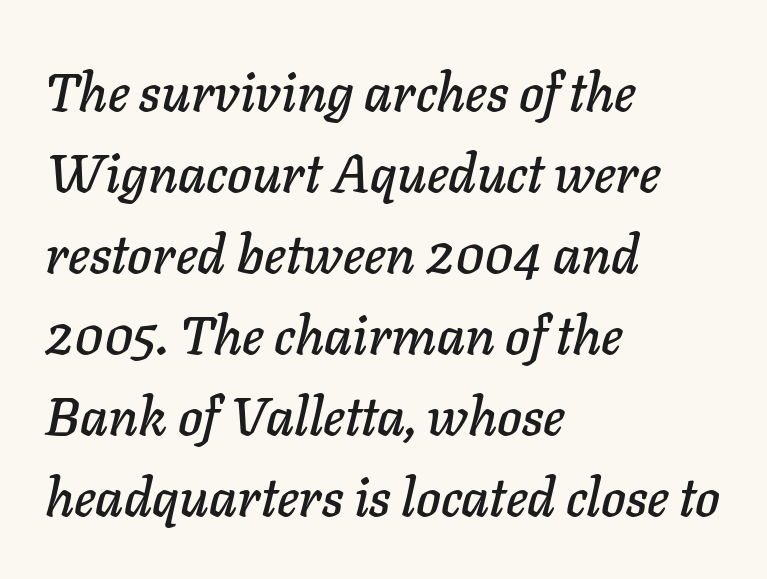
{"italic": "yes", "lean": "right", "slant_degrees": 11, "width": "normal", "stroke_contrast": "low", "x_height": "medium", "monospaced": "no", "underline": "no", "align": "left", "line_spacing": "normal", "line_spacing_ratio": 1.53, "letter_spacing": "normal", "letter_spacing_em": 0.0, "glyph_px": 53}
